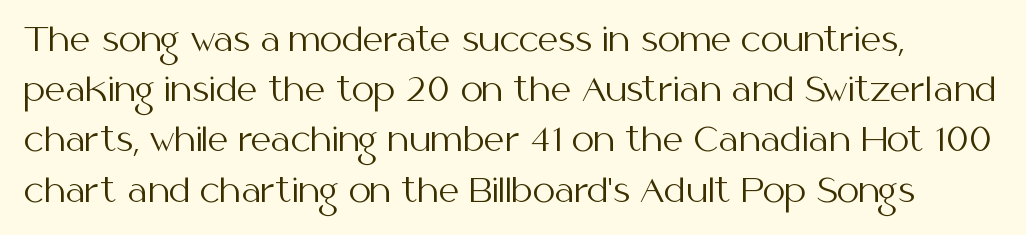
{"serif": "no", "italic": "no", "bold": "no", "weight": "regular", "width": "normal", "stroke_contrast": "medium", "x_height": "medium", "monospaced": "no", "underline": "no", "align": "left", "line_spacing": "normal", "line_spacing_ratio": 1.57, "letter_spacing": "normal", "letter_spacing_em": 0.0, "glyph_px": 32}
